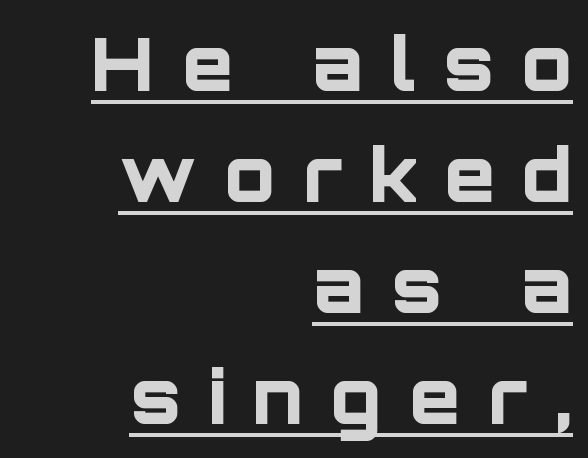
{"serif": "no", "italic": "no", "bold": "yes", "weight": "bold", "width": "normal", "stroke_contrast": "low", "x_height": "large", "monospaced": "no", "underline": "yes", "align": "right", "line_spacing": "normal", "line_spacing_ratio": 1.5, "letter_spacing": "wide", "letter_spacing_em": 0.37, "glyph_px": 74}
